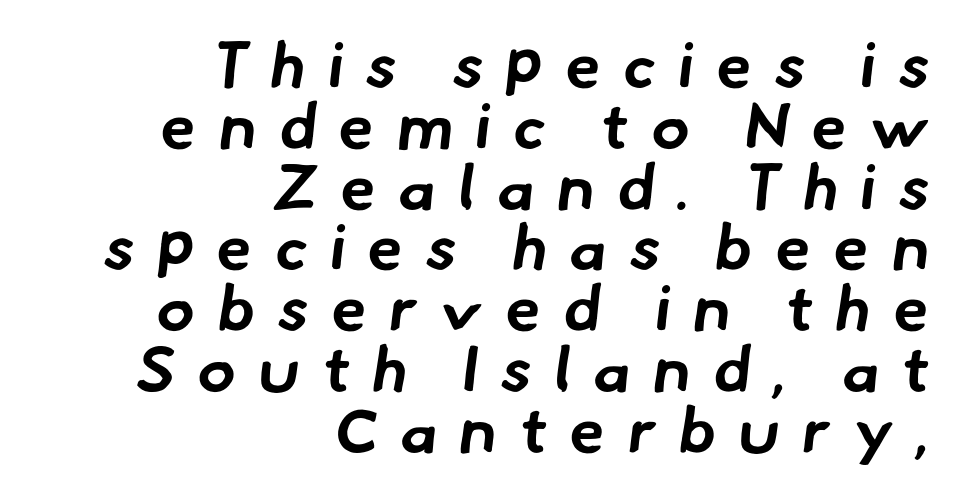
{"serif": "no", "bold": "yes", "weight": "bold", "width": "normal", "stroke_contrast": "low", "x_height": "small", "monospaced": "no", "underline": "no", "align": "right", "line_spacing": "tight", "line_spacing_ratio": 0.95, "letter_spacing": "wide", "letter_spacing_em": 0.35, "glyph_px": 64}
